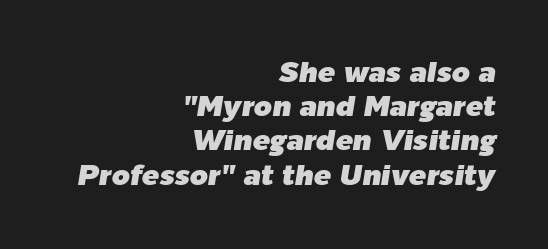
Q: Is the text italic (slanted)? A: Yes, it leans right by about 9 degrees.
Q: Is the text underlined? A: No.
Q: How is the paragraph aligned? A: Right-aligned.
Q: Is the spacing between letters normal or unusually wide? A: Normal.
Q: Width (condensed, normal, or wide)? A: Normal.
Q: Stroke contrast? A: Low.
Q: x-height? A: Medium.
Q: Monospaced? A: No.
